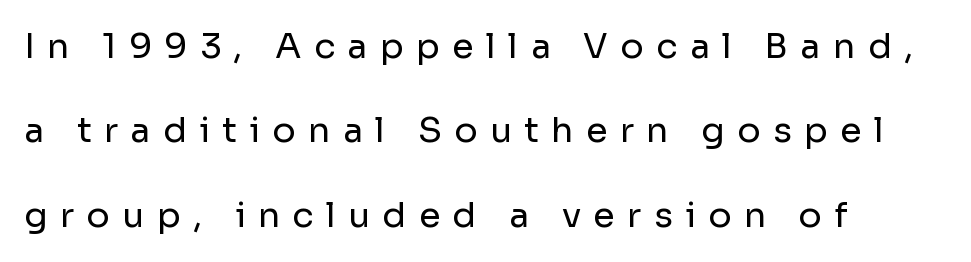
Quick note: not italic, upright. The strokes are not fattened; the text isn't bold. Character widths vary here, with narrow letters taking less room than wide ones. Underlining? Definitely not there. Nothing sits at the stroke ends, so this counts as sans-serif. Layout note: lines flush left.
